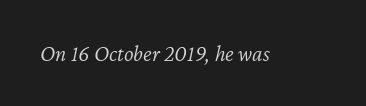
Q: Is the text bold? A: No.
Q: Is the text italic (slanted)? A: Yes, it leans right by about 12 degrees.
Q: Is the text underlined? A: No.
Q: Is the spacing between letters normal or unusually wide? A: Normal.
